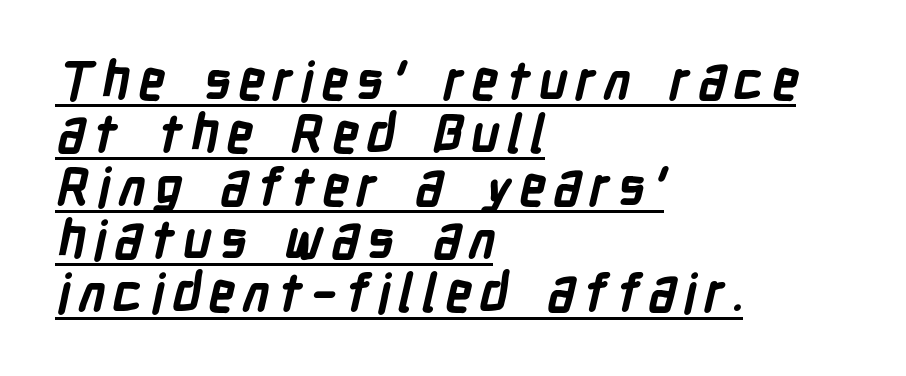
The image shows 52 px bold, condensed sans-serif type; set left-aligned, tight line spacing (1.02x), underlined; low stroke contrast and a medium x-height.
